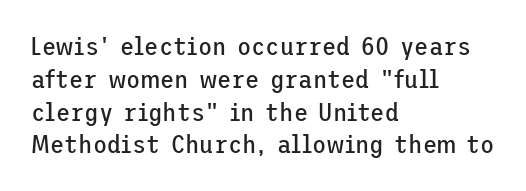
The image shows 26 px text type, upright; set left-aligned, normal line spacing (1.26x), normal letter spacing, not underlined.
